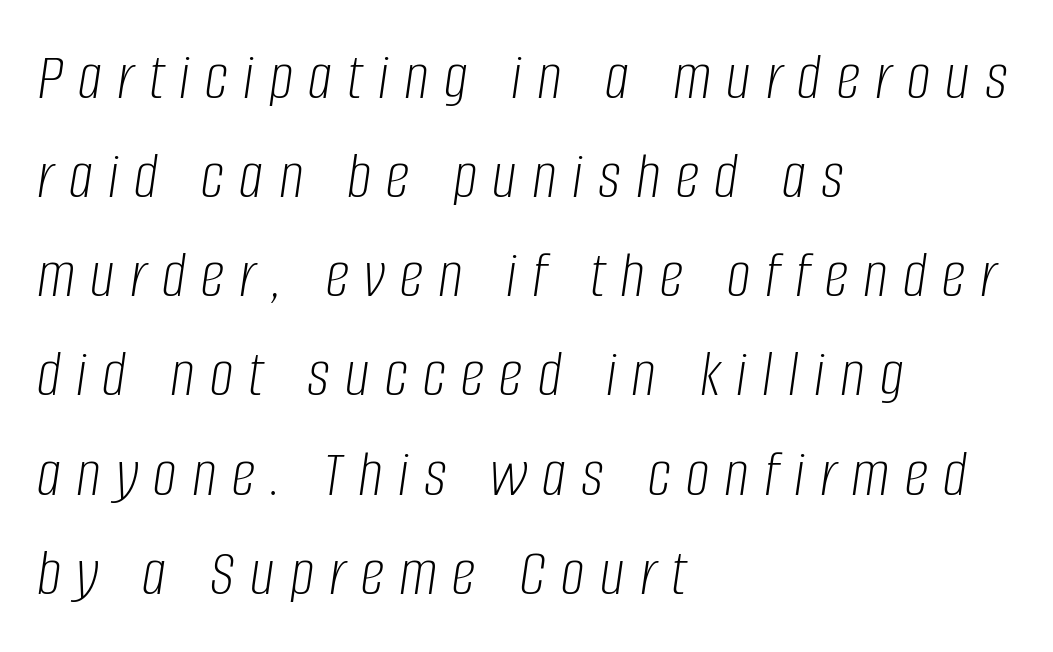
The image shows 67 px light, condensed type, italic (leaning right); set left-aligned, normal line spacing (1.48x), unusually wide letter spacing (+0.23 em), not underlined; low stroke contrast and a large x-height.
